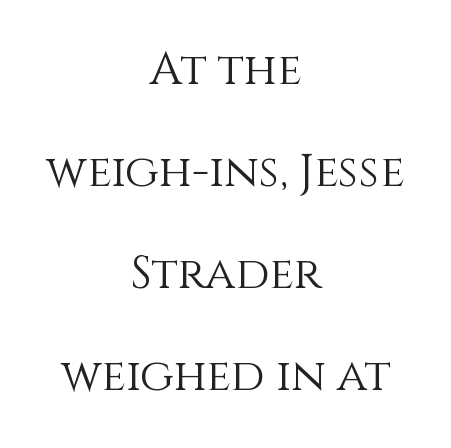
Is there much room between lines? Yes — plenty of vertical air separates them. Vertical stems look standard width or narrower in stroke. In CSS terms this would be text-align: center. Varying glyph widths throughout — classic text-font behaviour. Here the glyphs are tracked normally, forming tight word shapes. Glance below the letters and you will spot only blank space.
